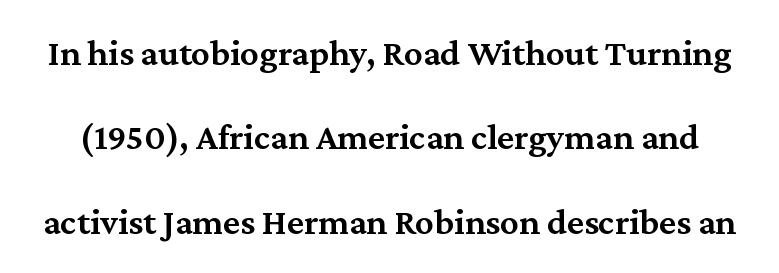
The image shows 37 px semibold serif type, upright; set loose line spacing (2.28x), normal letter spacing, not underlined; medium stroke contrast and a medium x-height.
